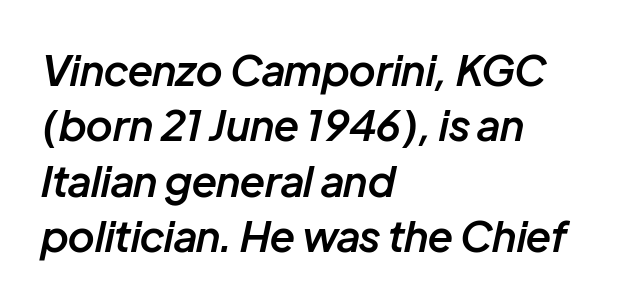
Words appear dense and cohesive because spacing is normal. Quick note: underline off. This sample is left-justified, so line endings fall wherever the words run out. Varying glyph widths throughout — classic text-font behaviour. Italic: yes, the glyphs are oblique.
